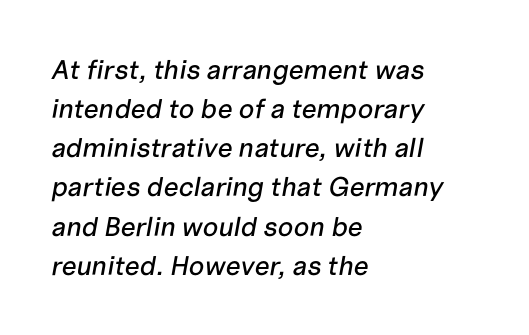
{"italic": "yes", "lean": "right", "slant_degrees": 10, "underline": "no", "align": "left", "line_spacing": "normal", "line_spacing_ratio": 1.45, "letter_spacing": "normal", "letter_spacing_em": 0.0, "glyph_px": 27}
